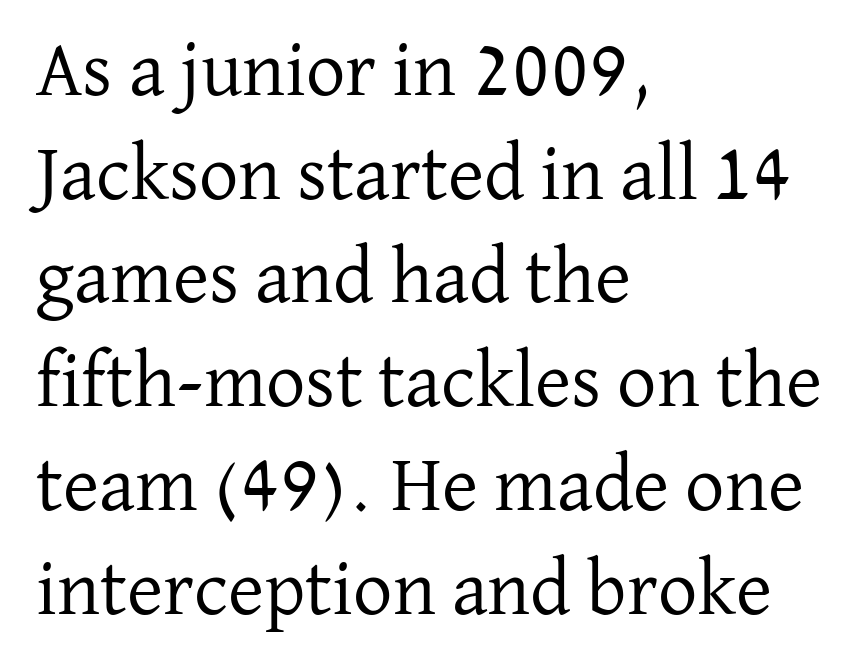
Leftover space on each line is placed entirely after the last word. Horizontal bands of white between lines are of average thickness. Classification — serif. Upright lettering throughout. Each word holds together tightly as a unit, with standard inter-letter gaps. A clean baseline with only descenders dipping below it.
